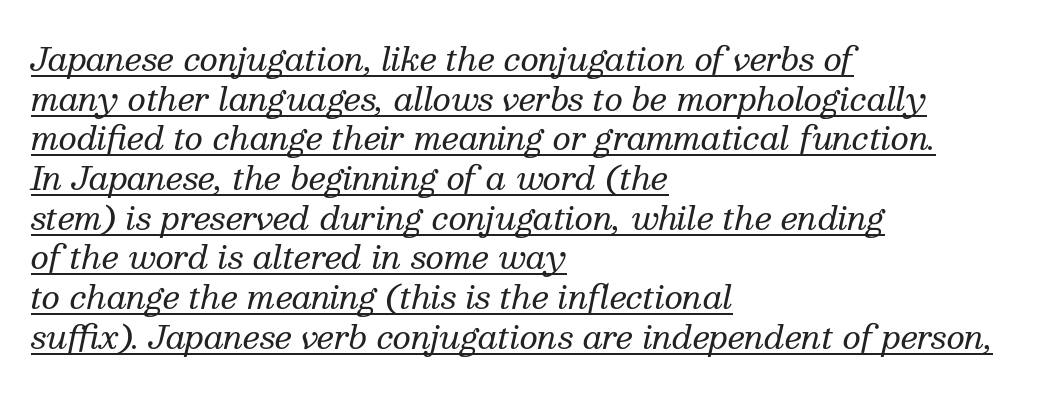
Q: Is the text bold? A: No.
Q: Is the text italic (slanted)? A: Yes, it leans right by about 13 degrees.
Q: Is the typeface a serif or a sans-serif typeface? A: Serif.
Q: Is the text underlined? A: Yes.
Q: How is the paragraph aligned? A: Left-aligned.
Q: Is the spacing between letters normal or unusually wide? A: Normal.
Q: Width (condensed, normal, or wide)? A: Normal.
Q: Stroke contrast? A: Medium.
Q: x-height? A: Medium.
Q: Monospaced? A: No.
